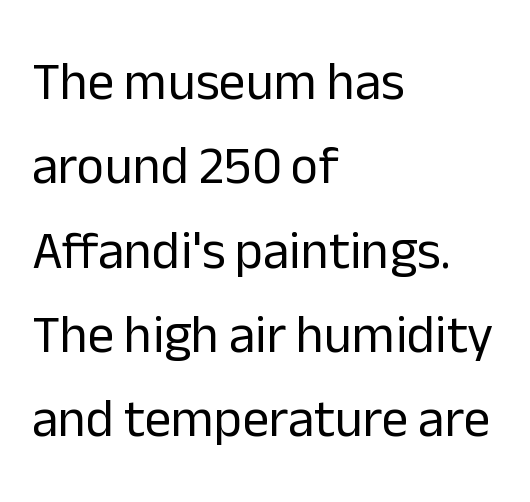
Q: Is the text bold? A: No.
Q: Is the text italic (slanted)? A: No, it is upright.
Q: Is the typeface a serif or a sans-serif typeface? A: Sans-serif.
Q: Is the text underlined? A: No.
Q: How is the paragraph aligned? A: Left-aligned.
Q: Is the spacing between letters normal or unusually wide? A: Normal.
Q: Is the spacing between lines tight, normal or loose? A: Normal.
Q: Width (condensed, normal, or wide)? A: Normal.
Q: Stroke contrast? A: Low.
Q: x-height? A: Medium.
Q: Monospaced? A: No.
